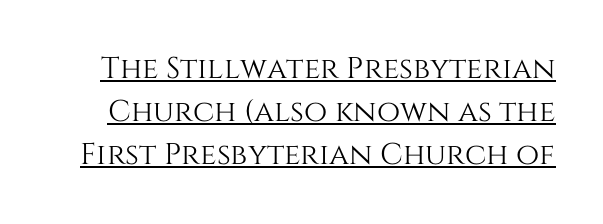
The image shows 30 px text type, upright; set normal line spacing (1.43x), normal letter spacing, underlined; medium stroke contrast and a large x-height.
